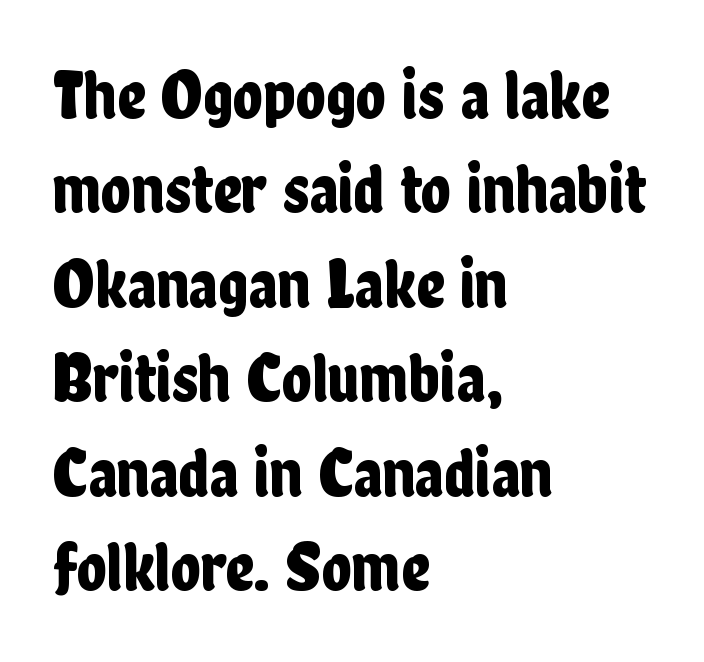
Quick note: underline off. The ragged edge is on the right, which tells us the setting is flush left. Line spacing here is normal. This is the regular roman posture of the typeface.
